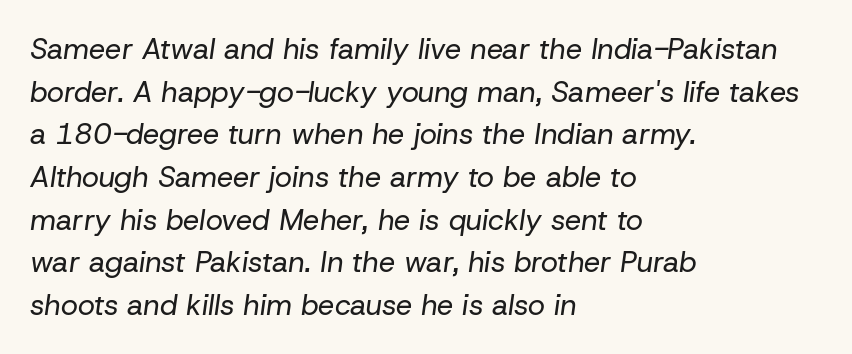
Is the letter spacing exaggerated? No — it looks like the ordinary default. Observe the lean: these are italic letterforms. This sample has the flowing, uneven cadence of proportional lettering. Compared with a typical body face, this is equally light or lighter still. The block of text has a typical density, with ordinary space between rows.
